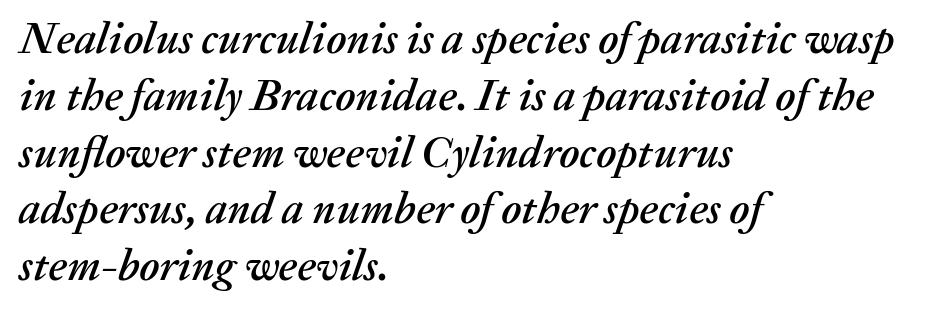
This sample uses an oblique cut, with every glyph tilted off the vertical. A typesetter would call this zero additional tracking. The passage is arranged the way most books set body copy — flush left. Honestly, there is no underline to notice here at all.
